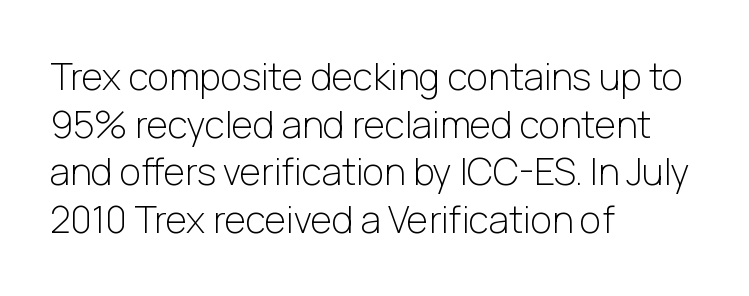
The letters advance in unequal steps, a hallmark of proportional type. Posture: straight, roman, zero tilt. This block has exactly the height ordinary leading produces. Left-aligned paragraph, ragged on the right. To sum up the face: it is a sans, with no serifs.
